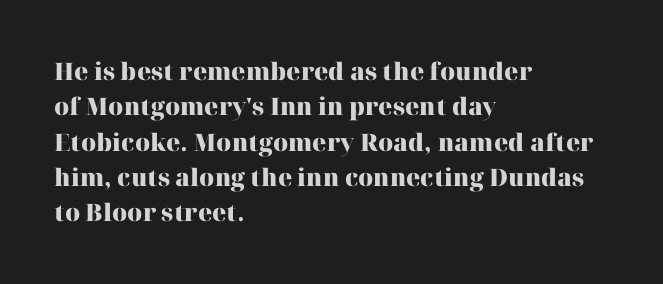
The baseline area is clear. Rendered with straight, roman letterforms. The face used here has the dense, thick strokes of a bold. One-word summary of the alignment: left.
